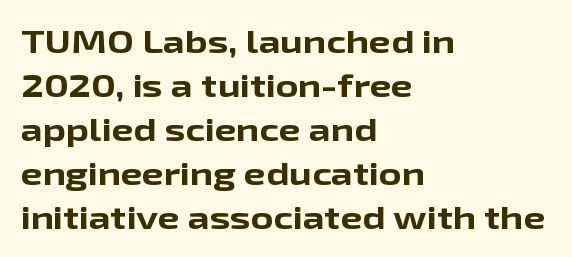
The image shows 31 px bold, wide sans-serif type, upright; set left-aligned, normal line spacing (1.42x), normal letter spacing, not underlined; low stroke contrast and a medium x-height.
